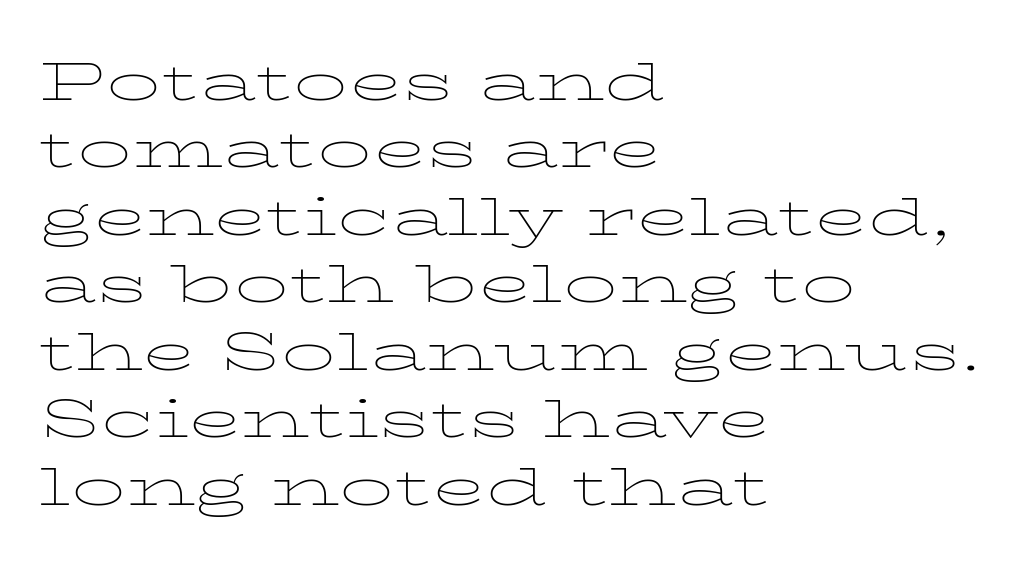
Q: Is the text bold? A: No.
Q: Is the text italic (slanted)? A: No, it is upright.
Q: Is the typeface a serif or a sans-serif typeface? A: Serif.
Q: Is the text underlined? A: No.
Q: How is the paragraph aligned? A: Left-aligned.
Q: Is the spacing between letters normal or unusually wide? A: Normal.
Q: Is the spacing between lines tight, normal or loose? A: Normal.
Q: Width (condensed, normal, or wide)? A: Wide.
Q: Stroke contrast? A: Low.
Q: x-height? A: Medium.
Q: Monospaced? A: No.
